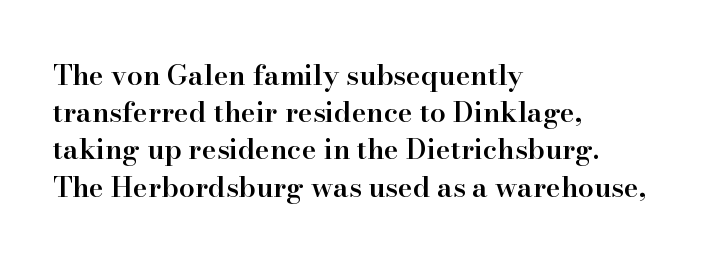
{"serif": "yes", "italic": "no", "bold": "semi", "weight": "semibold", "width": "normal", "stroke_contrast": "high", "x_height": "small", "monospaced": "no", "underline": "no", "align": "left", "line_spacing": "normal", "line_spacing_ratio": 1.33, "letter_spacing": "normal", "letter_spacing_em": 0.0, "glyph_px": 28}
